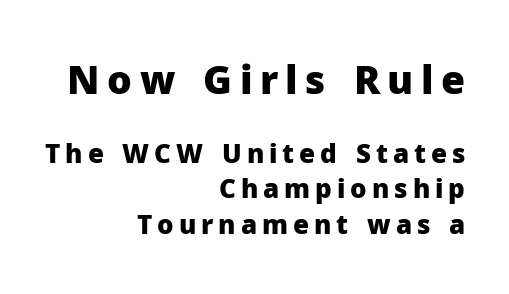
The image shows 39 px heavy sans-serif type, upright; set right-aligned, normal line spacing (1.37x), not underlined; the first (top) block is 1.5x larger; low stroke contrast and a medium x-height.
